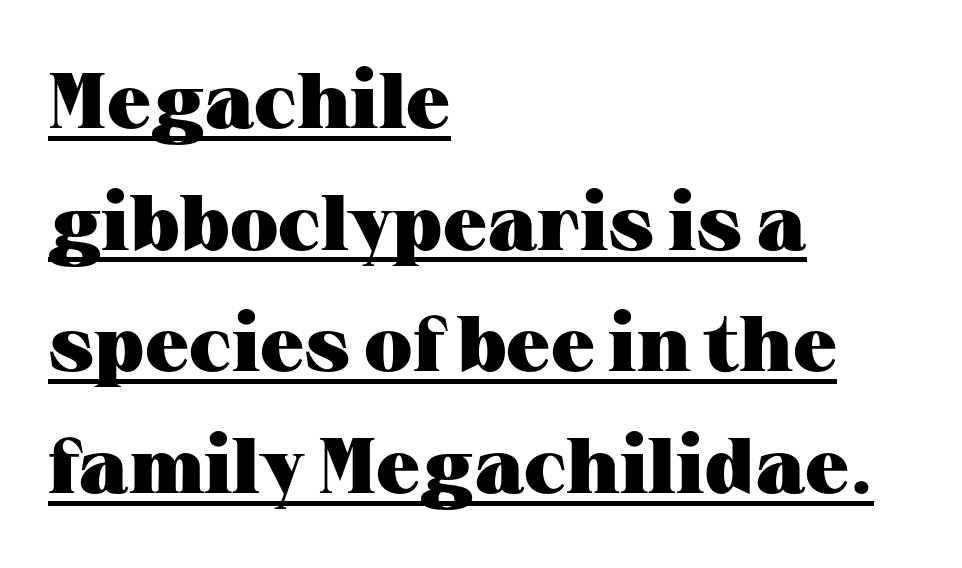
Spacing verdict: proportional, widths tailored to each character. You can tell from the footed stems that serif type was used. Thick stems and heavy bowls — unmistakably bold. The rendering uses the underline text-decoration. The letterforms sit shoulder to shoulder at normal distance.
